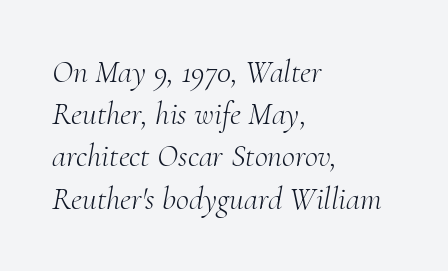
Q: Is the text bold? A: No.
Q: Is the text italic (slanted)? A: Yes, it leans right by about 10 degrees.
Q: Is the typeface a serif or a sans-serif typeface? A: Serif.
Q: Is the text underlined? A: No.
Q: How is the paragraph aligned? A: Left-aligned.
Q: Is the spacing between letters normal or unusually wide? A: Normal.
Q: Is the spacing between lines tight, normal or loose? A: Normal.
Q: Width (condensed, normal, or wide)? A: Normal.
Q: Stroke contrast? A: Medium.
Q: x-height? A: Small.
Q: Monospaced? A: No.
